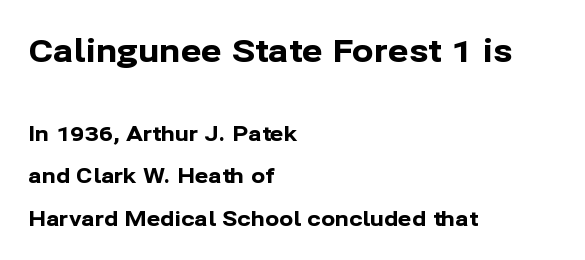
{"serif": "no", "italic": "no", "bold": "yes", "weight": "bold", "width": "normal", "stroke_contrast": "low", "x_height": "medium", "monospaced": "no", "underline": "no", "align": "left", "line_spacing": "loose", "line_spacing_ratio": 2.03, "letter_spacing": "normal", "letter_spacing_em": 0.0, "larger_block": "first", "size_ratio": 1.52, "glyph_px": 32}
